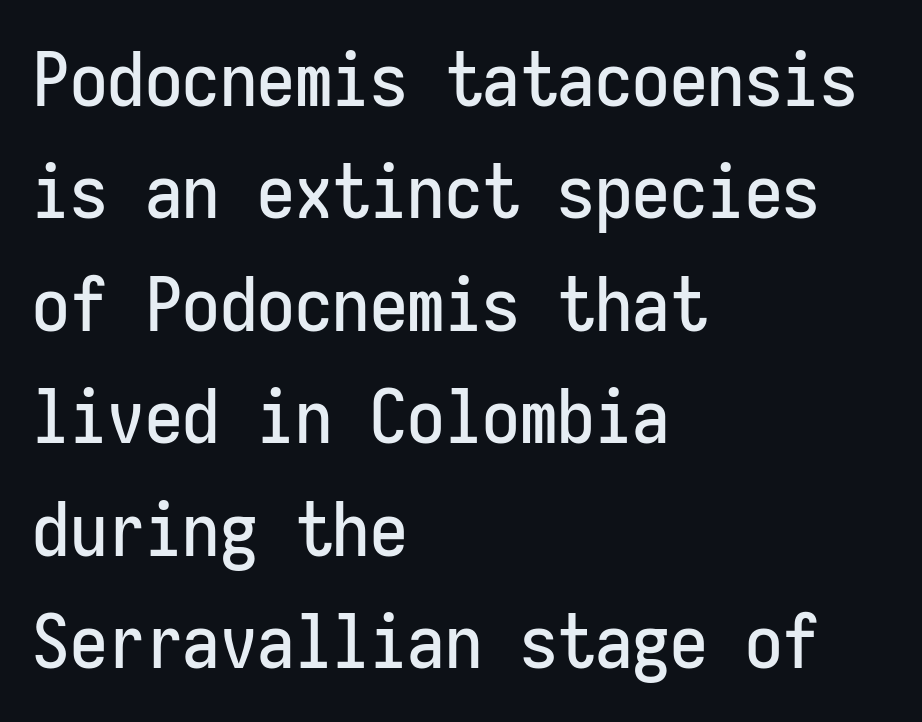
{"serif": "no", "italic": "no", "width": "condensed", "stroke_contrast": "low", "x_height": "medium", "monospaced": "yes", "underline": "no", "align": "left", "line_spacing": "normal", "line_spacing_ratio": 1.5, "letter_spacing": "normal", "letter_spacing_em": 0.0, "glyph_px": 75}
